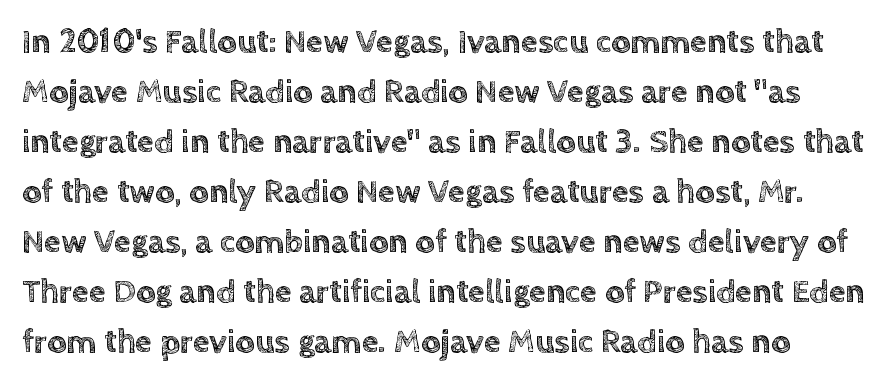
{"italic": "no", "width": "normal", "x_height": "large", "monospaced": "no", "underline": "no", "line_spacing": "normal", "line_spacing_ratio": 1.47, "letter_spacing": "normal", "letter_spacing_em": 0.0, "glyph_px": 34}
